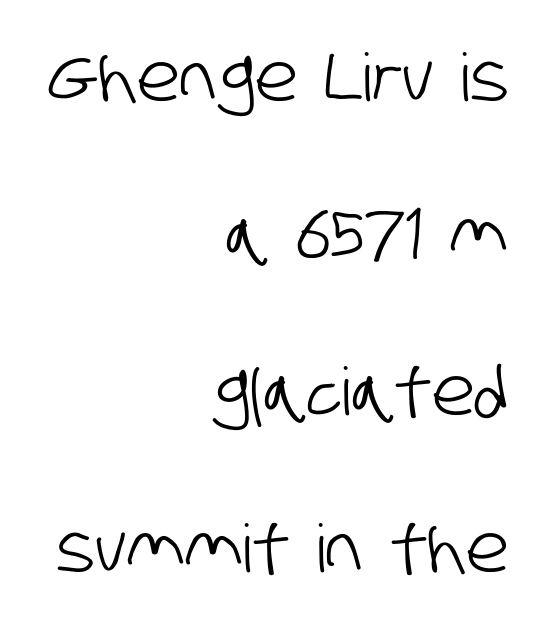
Q: Is the typeface a serif or a sans-serif typeface? A: Sans-serif.
Q: Is the text underlined? A: No.
Q: How is the paragraph aligned? A: Right-aligned.
Q: Is the spacing between letters normal or unusually wide? A: Normal.
Q: Is the spacing between lines tight, normal or loose? A: Loose.
Q: Width (condensed, normal, or wide)? A: Condensed.
Q: Stroke contrast? A: Low.
Q: x-height? A: Large.
Q: Monospaced? A: No.
